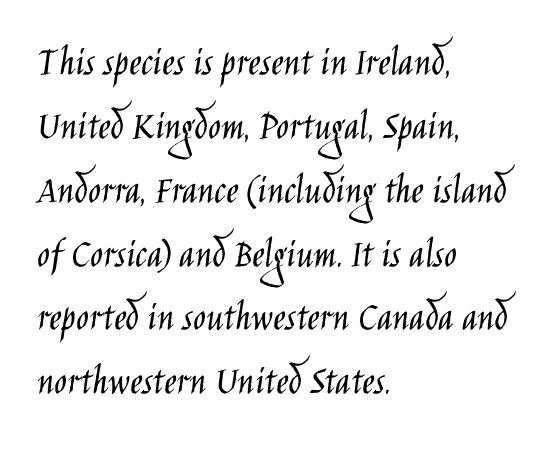
Q: Is the text bold? A: No.
Q: Is the text italic (slanted)? A: Yes.
Q: Is the typeface a serif or a sans-serif typeface? A: Sans-serif.
Q: Is the text underlined? A: No.
Q: How is the paragraph aligned? A: Left-aligned.
Q: Is the spacing between letters normal or unusually wide? A: Normal.
Q: Is the spacing between lines tight, normal or loose? A: Normal.
Q: Width (condensed, normal, or wide)? A: Condensed.
Q: Stroke contrast? A: Low.
Q: x-height? A: Large.
Q: Monospaced? A: No.
